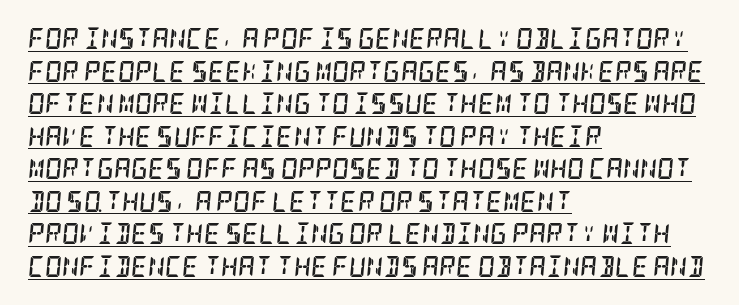
This sample uses an oblique cut, with every glyph tilted off the vertical. Compared with typical body copy, the letter spacing here is the same. Where is the straight margin? On the left. These lines carry a lot of weight — the face is fully bold. The typesetter has applied underlining to the passage shown. The line-height multiplier appears to be the usual default.
